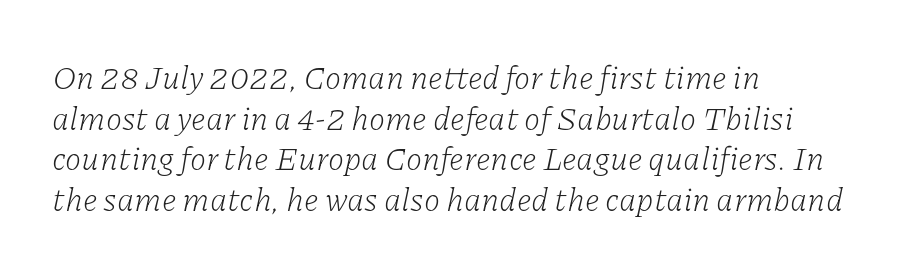
Is the stroke heavy? The answer is a plain regular-or-lighter. The typesetter chose a ragged-right arrangement here. What kind of face is this? One with serifs. Slant detected: the letters are inclined. The foot of each line stays bare and open. Here the glyphs are tracked normally, forming tight word shapes.
